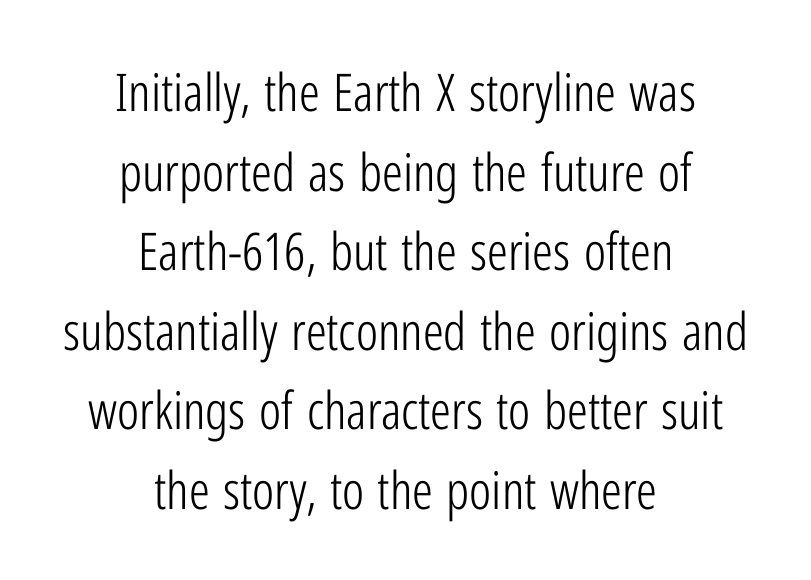
Leading: standard. The typeface chosen for these lines omits serifs. Both edges are ragged and mirror each other, which tells us the setting is centered. The strokes are not fattened; the text isn't bold. These lines were composed using upright roman letters. Each word holds together tightly as a unit, with standard inter-letter gaps.
